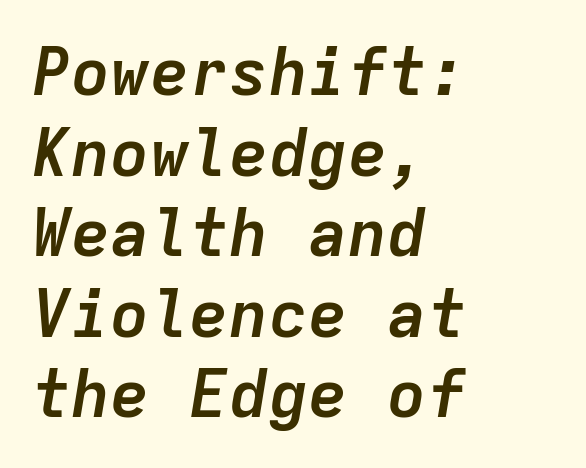
Q: Is the text bold? A: Yes.
Q: Is the text italic (slanted)? A: Yes, it leans right by about 9 degrees.
Q: Is the text underlined? A: No.
Q: How is the paragraph aligned? A: Left-aligned.
Q: Is the spacing between letters normal or unusually wide? A: Normal.
Q: Width (condensed, normal, or wide)? A: Normal.
Q: Stroke contrast? A: Low.
Q: x-height? A: Medium.
Q: Monospaced? A: Yes.
